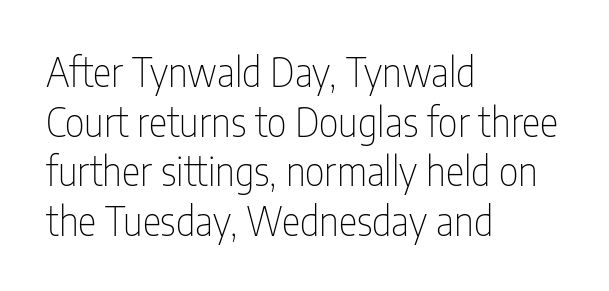
The image shows 39 px thin, condensed sans-serif type, upright; set left-aligned, normal line spacing (1.27x), normal letter spacing, not underlined; low stroke contrast and a medium x-height.
